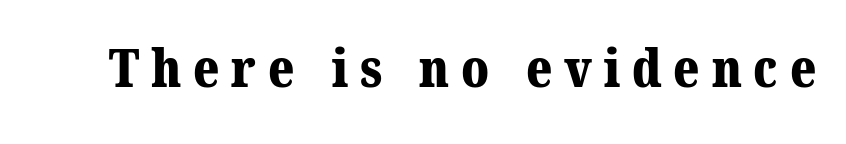
Q: Is the text bold? A: Yes.
Q: Is the typeface a serif or a sans-serif typeface? A: Serif.
Q: Is the text underlined? A: No.
Q: Is the spacing between letters normal or unusually wide? A: Unusually wide.
Q: Width (condensed, normal, or wide)? A: Normal.
Q: Stroke contrast? A: Medium.
Q: x-height? A: Medium.
Q: Monospaced? A: No.
